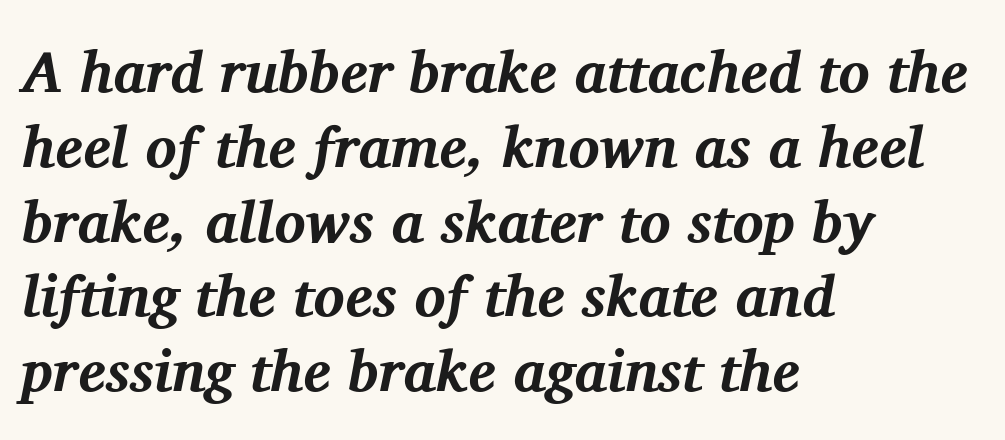
Check where the strokes stop: tiny serifs finish them off. The space beneath each line is pristine and unruled. Nobody touched the tracking dial on this one. Chunky letters — that's bold for sure.
